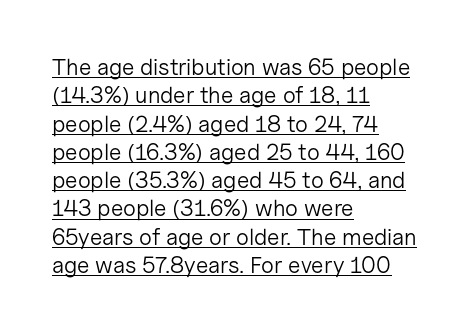
Q: Is the text bold? A: No.
Q: Is the text italic (slanted)? A: No, it is upright.
Q: Is the text underlined? A: Yes.
Q: How is the paragraph aligned? A: Left-aligned.
Q: Is the spacing between letters normal or unusually wide? A: Normal.
